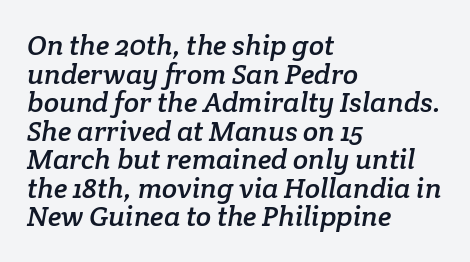
Q: Is the typeface a serif or a sans-serif typeface? A: Serif.
Q: Is the text underlined? A: No.
Q: How is the paragraph aligned? A: Left-aligned.
Q: Is the spacing between letters normal or unusually wide? A: Normal.
Q: Is the spacing between lines tight, normal or loose? A: Tight.
Q: Width (condensed, normal, or wide)? A: Normal.
Q: Stroke contrast? A: Low.
Q: x-height? A: Medium.
Q: Monospaced? A: No.
